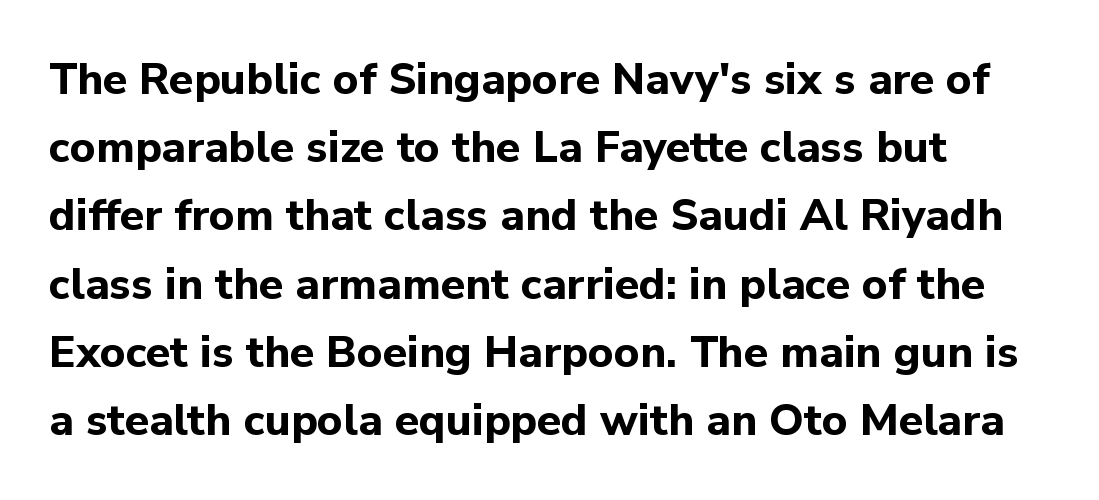
Q: Is the text bold? A: Yes.
Q: Is the text italic (slanted)? A: No, it is upright.
Q: Is the typeface a serif or a sans-serif typeface? A: Sans-serif.
Q: Is the text underlined? A: No.
Q: How is the paragraph aligned? A: Left-aligned.
Q: Is the spacing between letters normal or unusually wide? A: Normal.
Q: Is the spacing between lines tight, normal or loose? A: Normal.
Q: Width (condensed, normal, or wide)? A: Normal.
Q: Stroke contrast? A: Low.
Q: x-height? A: Medium.
Q: Monospaced? A: No.
